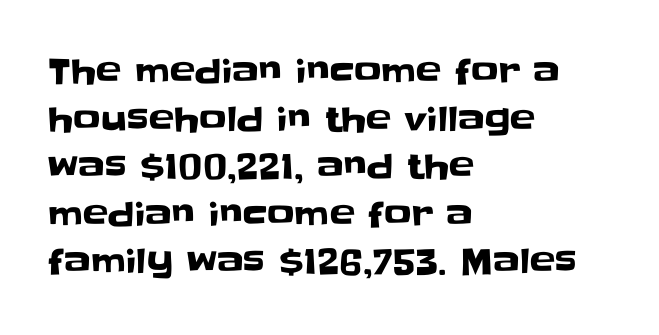
Q: Is the text italic (slanted)? A: No, it is upright.
Q: Is the typeface a serif or a sans-serif typeface? A: Sans-serif.
Q: Is the text underlined? A: No.
Q: How is the paragraph aligned? A: Left-aligned.
Q: Is the spacing between letters normal or unusually wide? A: Normal.
Q: Is the spacing between lines tight, normal or loose? A: Normal.
Q: Width (condensed, normal, or wide)? A: Normal.
Q: Stroke contrast? A: Low.
Q: x-height? A: Large.
Q: Monospaced? A: No.
